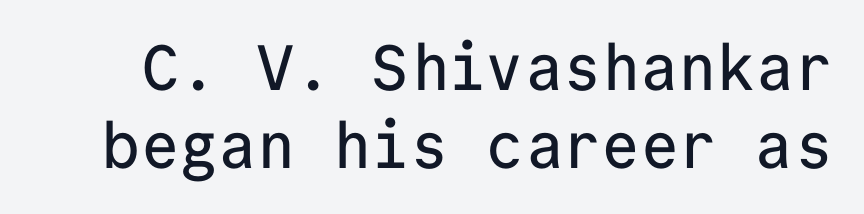
The image shows 64 px sans-serif type, upright, monospaced; set line spacing 1.22x, normal letter spacing, not underlined; low stroke contrast and a medium x-height.
